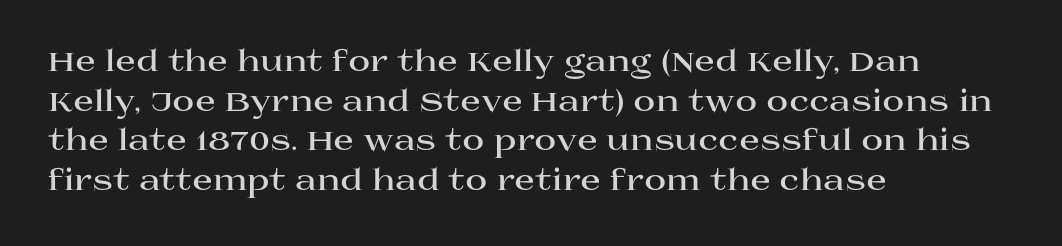
{"serif": "yes", "italic": "no", "bold": "yes", "weight": "bold", "width": "wide", "stroke_contrast": "high", "x_height": "large", "monospaced": "no", "underline": "no", "align": "left", "line_spacing": "normal", "line_spacing_ratio": 1.32, "letter_spacing": "normal", "letter_spacing_em": 0.0, "glyph_px": 30}
